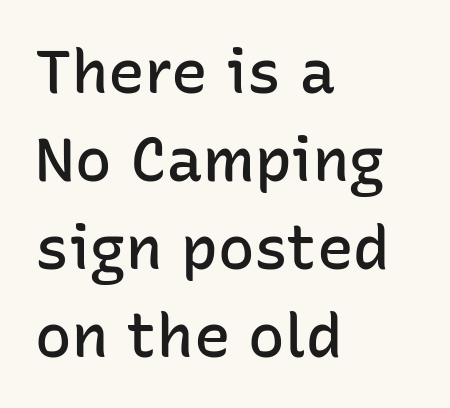
The setting favours the left margin, as ordinary paragraphs usually do. Each letter keeps its own natural width here, so spacing adapts to shape. Regarding leading, the lines here are spaced in the standard way. The font family rendered here belongs to the sans-serif group. Characters follow at the spacing the type designer built in. The letters stand upright; this is a roman face.
